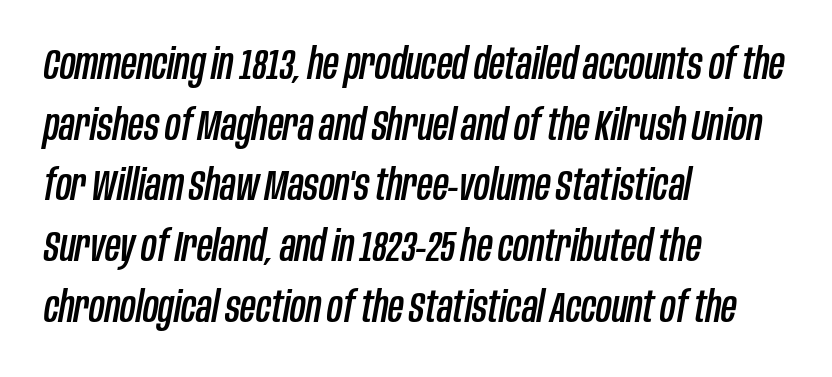
The image shows 43 px condensed type, italic (leaning right); set left-aligned, normal line spacing (1.41x), normal letter spacing, not underlined; low stroke contrast and a large x-height.
